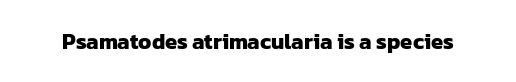
Does extra space separate the letters? No, they use regular spacing. Quick note: underline off. This is heavy type, rendered in bold.
